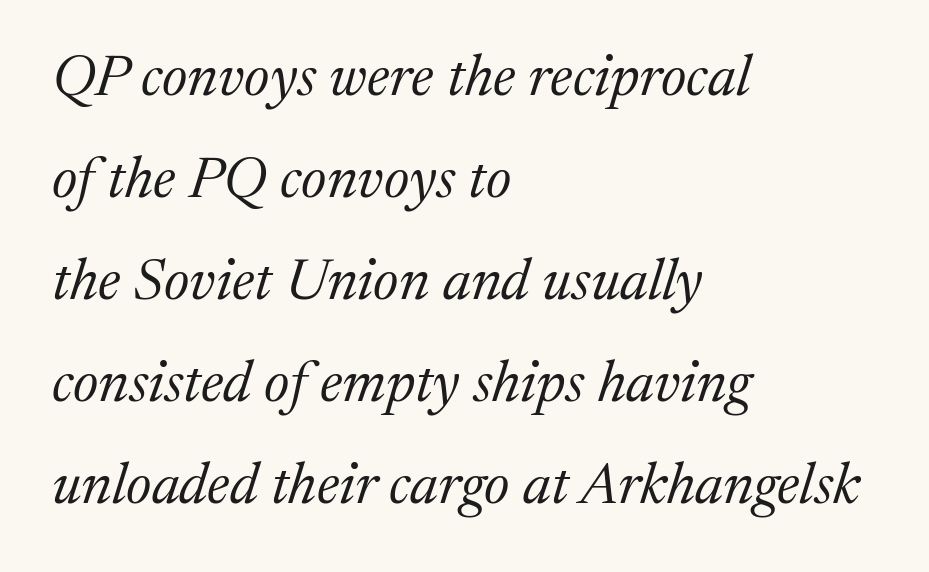
The image shows 58 px regular-weight serif type, italic (leaning right); set left-aligned, line spacing 1.76x, normal letter spacing, not underlined; medium stroke contrast and a medium x-height.
